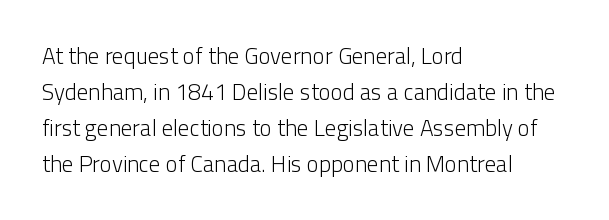
Q: Is the text bold? A: No.
Q: Is the text italic (slanted)? A: No, it is upright.
Q: Is the text underlined? A: No.
Q: How is the paragraph aligned? A: Left-aligned.
Q: Is the spacing between letters normal or unusually wide? A: Normal.
Q: Is the spacing between lines tight, normal or loose? A: Normal.
